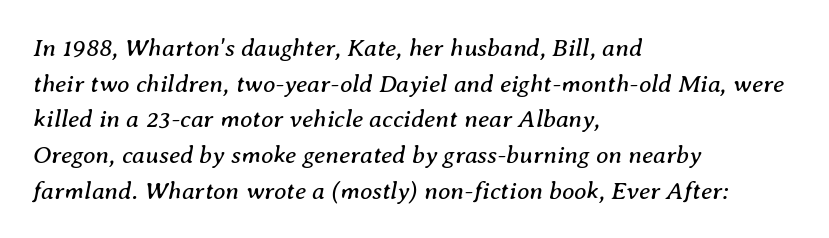
{"italic": "yes", "lean": "right", "slant_degrees": 8, "bold": "no", "underline": "no", "align": "left", "line_spacing": "normal", "line_spacing_ratio": 1.43, "letter_spacing": "normal", "letter_spacing_em": 0.0, "glyph_px": 25}
